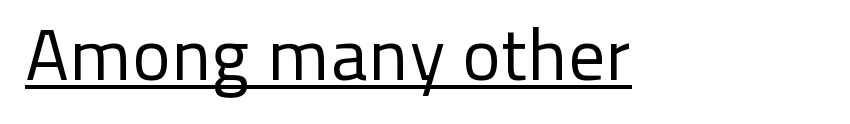
{"serif": "no", "italic": "no", "bold": "no", "weight": "regular", "width": "normal", "stroke_contrast": "low", "x_height": "medium", "monospaced": "no", "underline": "yes", "letter_spacing": "normal", "letter_spacing_em": 0.0, "glyph_px": 73}
